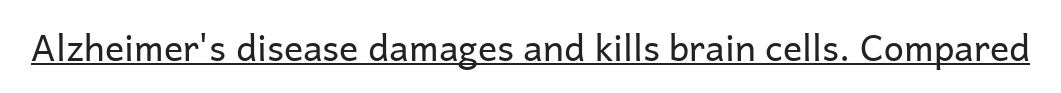
Looks like regular typesetting: each glyph gets only the width it needs. Unlike a traditional serif, this face leaves its strokes unadorned. Rendered with straight, roman letterforms. Underlining? Definitely there.
